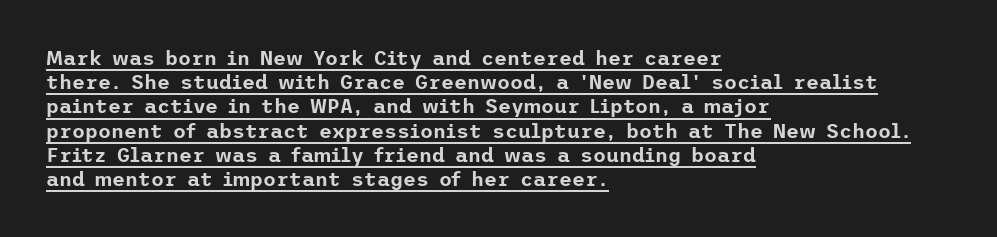
Vertical strokes here are truly vertical. Glyph-to-glyph distance matches everyday printed text. Compared with a centered layout, this one pins lines to the left instead. The rendering uses the underline text-decoration.
